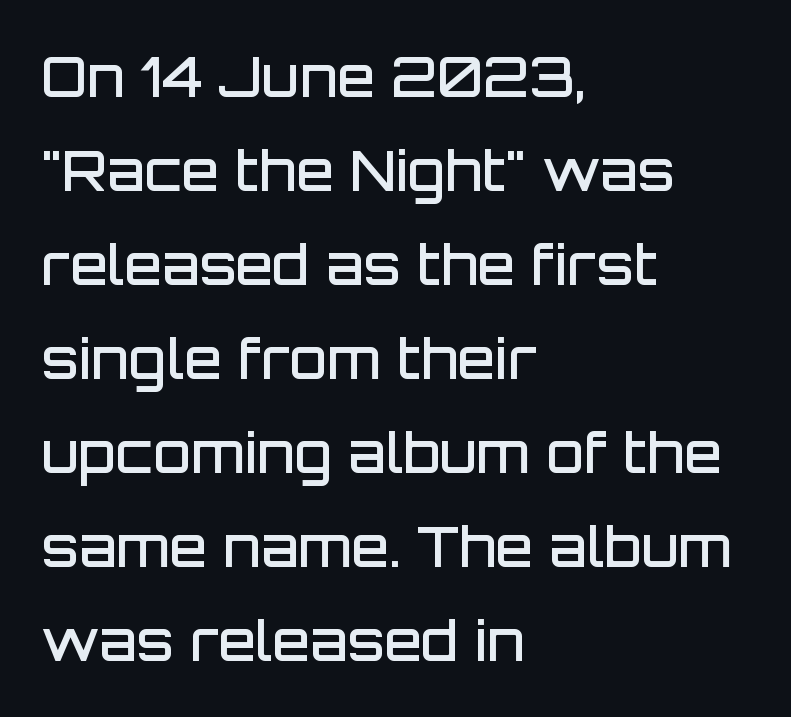
Q: Is the text bold? A: Semi-bold.
Q: Is the text italic (slanted)? A: No, it is upright.
Q: Is the typeface a serif or a sans-serif typeface? A: Sans-serif.
Q: Is the text underlined? A: No.
Q: How is the paragraph aligned? A: Left-aligned.
Q: Is the spacing between letters normal or unusually wide? A: Normal.
Q: Width (condensed, normal, or wide)? A: Normal.
Q: Stroke contrast? A: Low.
Q: x-height? A: Large.
Q: Monospaced? A: No.
